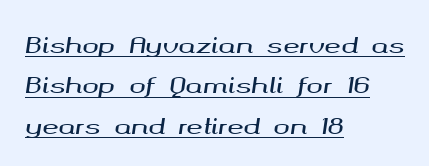
{"italic": "yes", "lean": "right", "slant_degrees": 8, "underline": "yes", "align": "left", "line_spacing_ratio": 1.84, "letter_spacing": "normal", "letter_spacing_em": 0.0, "glyph_px": 22}
